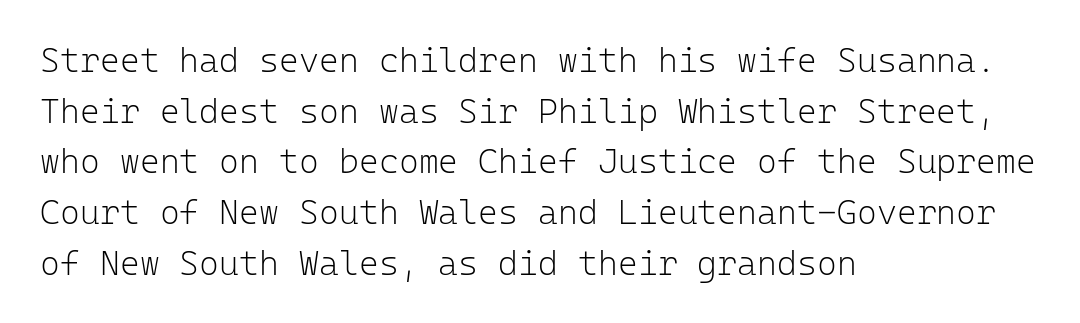
{"serif": "no", "italic": "no", "bold": "no", "weight": "light", "width": "normal", "stroke_contrast": "low", "x_height": "medium", "monospaced": "yes", "underline": "no", "align": "left", "line_spacing": "normal", "line_spacing_ratio": 1.49, "letter_spacing": "normal", "letter_spacing_em": 0.0, "glyph_px": 34}
